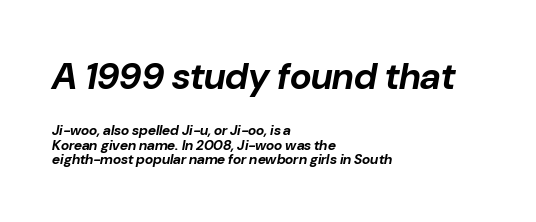
Q: Is the text bold? A: Yes.
Q: Is the text italic (slanted)? A: Yes, it leans right by about 10 degrees.
Q: Is the text underlined? A: No.
Q: How is the paragraph aligned? A: Left-aligned.
Q: Is the spacing between letters normal or unusually wide? A: Normal.
Q: Is the spacing between lines tight, normal or loose? A: Tight.
Q: Which block of text is set in a larger size, the first (top) or the second (bottom)? A: The first (top) one.
Q: Width (condensed, normal, or wide)? A: Normal.
Q: Stroke contrast? A: Low.
Q: x-height? A: Medium.
Q: Monospaced? A: No.
